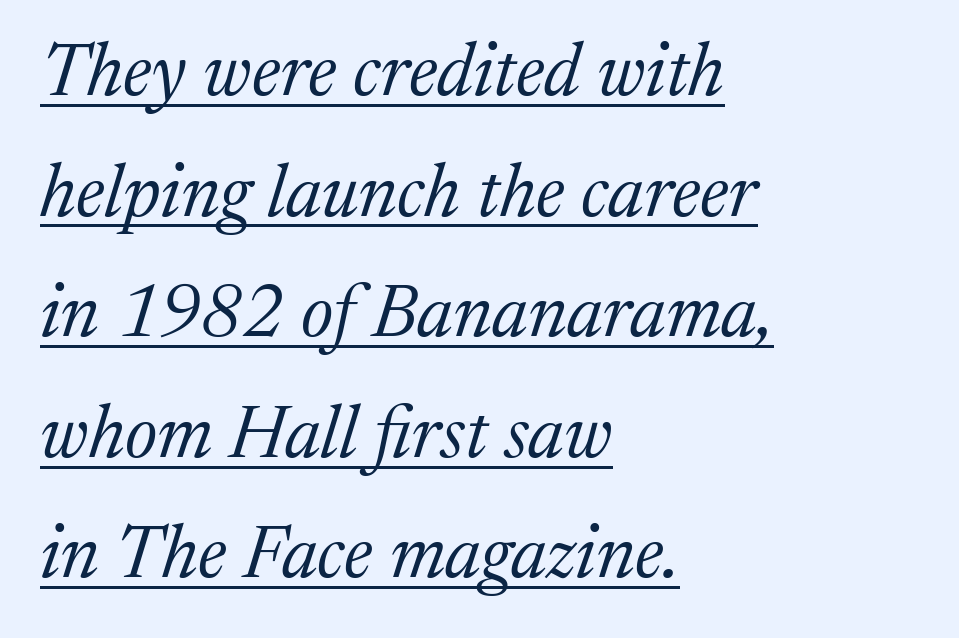
Characters follow at the spacing the type designer built in. Caption: lettering with a line underneath. This reads as an unemphasized weight, regular at the heaviest. This is oblique type, the kind used for emphasis or titles.
